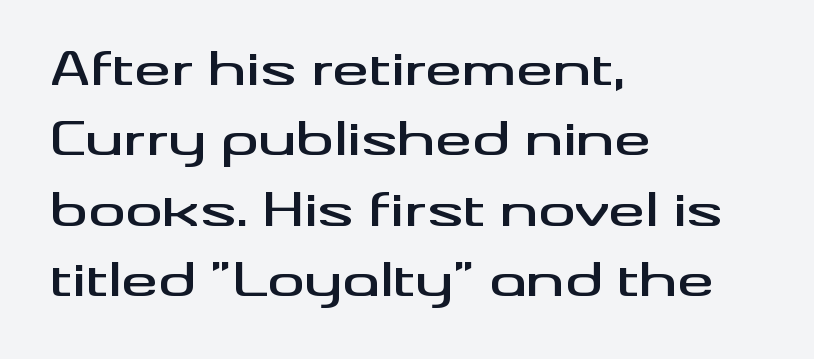
Q: Is the text italic (slanted)? A: No, it is upright.
Q: Is the typeface a serif or a sans-serif typeface? A: Sans-serif.
Q: Is the text underlined? A: No.
Q: How is the paragraph aligned? A: Left-aligned.
Q: Is the spacing between letters normal or unusually wide? A: Normal.
Q: Is the spacing between lines tight, normal or loose? A: Normal.
Q: Width (condensed, normal, or wide)? A: Wide.
Q: Stroke contrast? A: Medium.
Q: x-height? A: Small.
Q: Monospaced? A: No.
